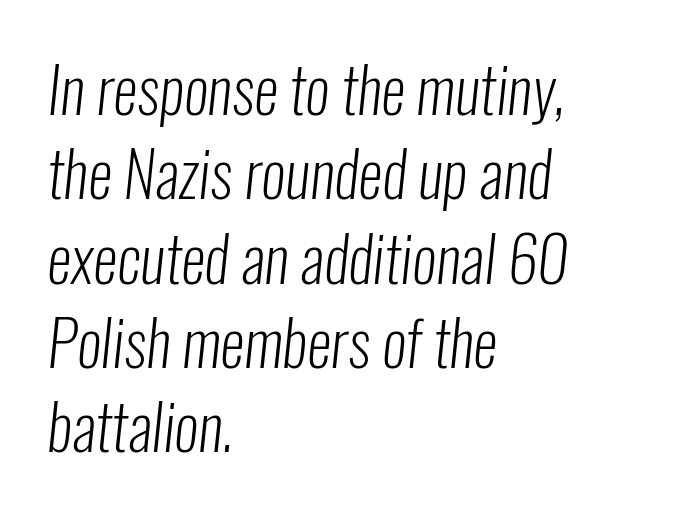
Observe the ordinary spacing: letters are neighbours, not strangers. Compared with typical paragraphs, the rows here are spaced about the same. A clean baseline with only descenders dipping below it. The lines in this sample share a left origin and differ only in where they stop. Letterform terminals end flat and unadorned throughout the passage.
